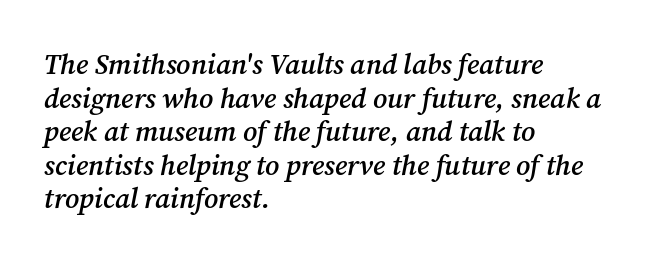
{"serif": "yes", "italic": "yes", "lean": "right", "slant_degrees": 12, "bold": "semi", "weight": "semibold", "width": "normal", "stroke_contrast": "medium", "x_height": "medium", "monospaced": "no", "underline": "no", "align": "left", "line_spacing_ratio": 1.2, "letter_spacing": "normal", "letter_spacing_em": 0.0, "glyph_px": 28}
